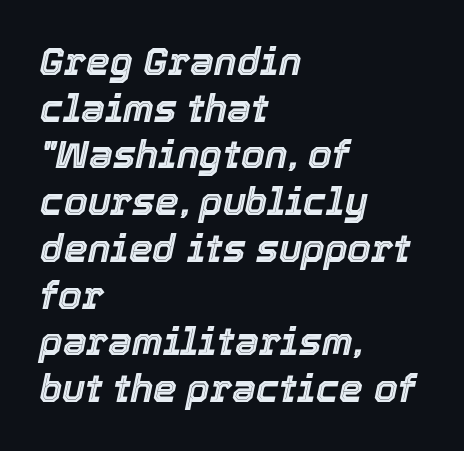
The image shows 38 px text type, italic (leaning right); set left-aligned, line spacing 1.23x, normal letter spacing, not underlined; a medium x-height.
